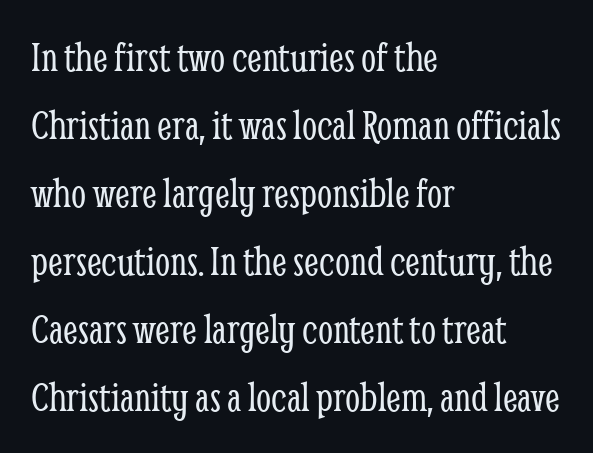
{"serif": "yes", "italic": "no", "bold": "no", "weight": "light", "width": "condensed", "stroke_contrast": "low", "x_height": "medium", "monospaced": "no", "underline": "no", "align": "left", "line_spacing": "normal", "line_spacing_ratio": 1.58, "letter_spacing": "normal", "letter_spacing_em": 0.0, "glyph_px": 43}
